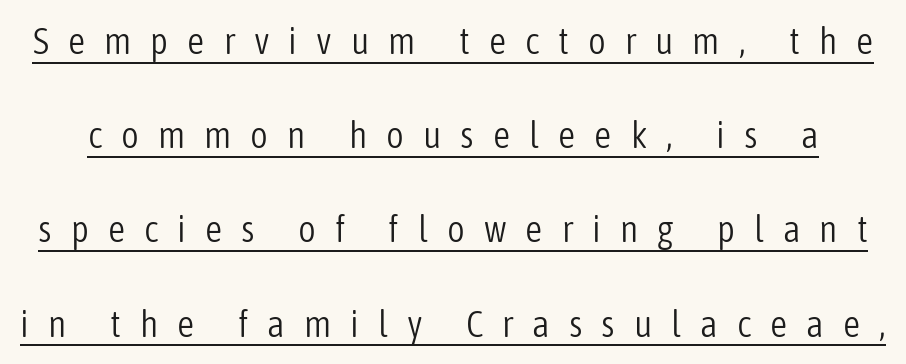
Q: Is the text bold? A: No.
Q: Is the text italic (slanted)? A: No, it is upright.
Q: Is the typeface a serif or a sans-serif typeface? A: Sans-serif.
Q: Is the text underlined? A: Yes.
Q: Is the spacing between letters normal or unusually wide? A: Unusually wide.
Q: Is the spacing between lines tight, normal or loose? A: Loose.
Q: Width (condensed, normal, or wide)? A: Condensed.
Q: Stroke contrast? A: Low.
Q: x-height? A: Medium.
Q: Monospaced? A: No.
